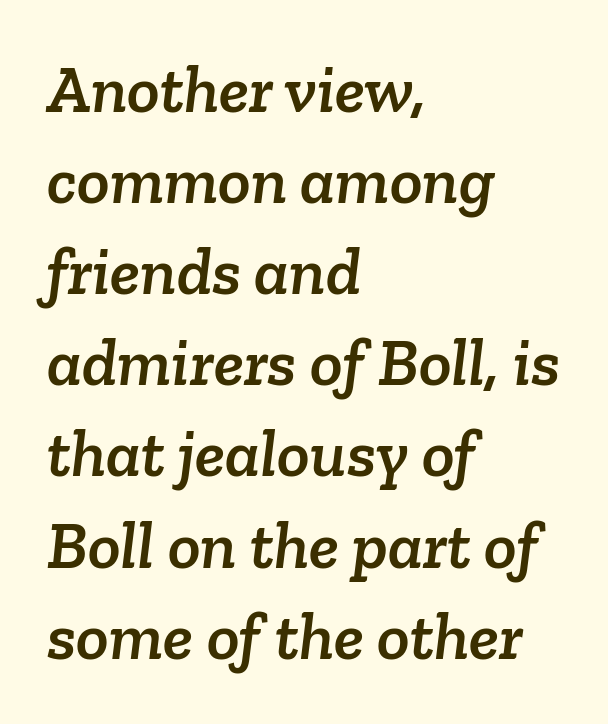
Think of a printed novel: that variable character pitch is what you see here. Has an underline been added? It has not. Short note: letters normally spaced. Small tapered or slab feet sit at the stroke ends, so this counts as serif. A classic flush-left, rag-right setting is used for this passage.
